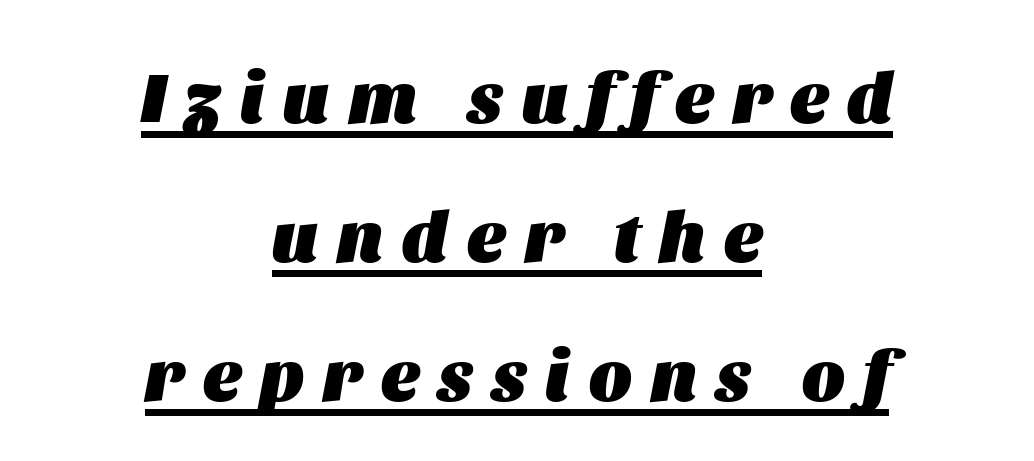
The image shows 72 px heavy type, italic (leaning right); set centered, loose line spacing (1.93x), unusually wide letter spacing (+0.27 em), underlined; medium stroke contrast and a large x-height.
